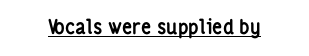
Q: Is the text bold? A: Yes.
Q: Is the text italic (slanted)? A: No, it is upright.
Q: Is the text underlined? A: Yes.
Q: Is the spacing between letters normal or unusually wide? A: Normal.
